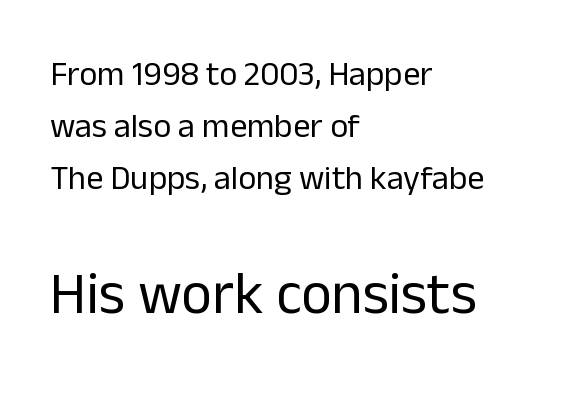
{"serif": "no", "italic": "no", "bold": "no", "weight": "regular", "width": "normal", "stroke_contrast": "low", "x_height": "medium", "monospaced": "no", "underline": "no", "align": "left", "line_spacing": "normal", "line_spacing_ratio": 1.53, "letter_spacing": "normal", "letter_spacing_em": 0.0, "larger_block": "second", "size_ratio": 1.74, "glyph_px": 59}
